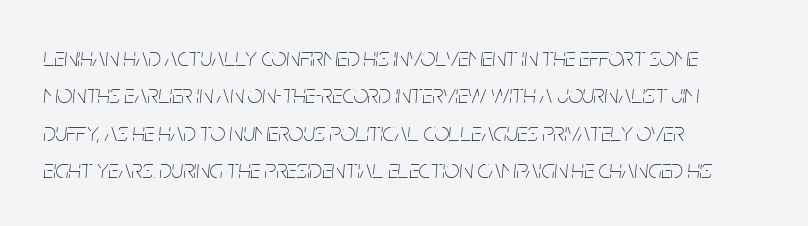
Q: Is the text bold? A: No.
Q: Is the text italic (slanted)? A: Yes, it leans right by about 5 degrees.
Q: Is the text underlined? A: No.
Q: How is the paragraph aligned? A: Left-aligned.
Q: Is the spacing between letters normal or unusually wide? A: Normal.
Q: Is the spacing between lines tight, normal or loose? A: Normal.
